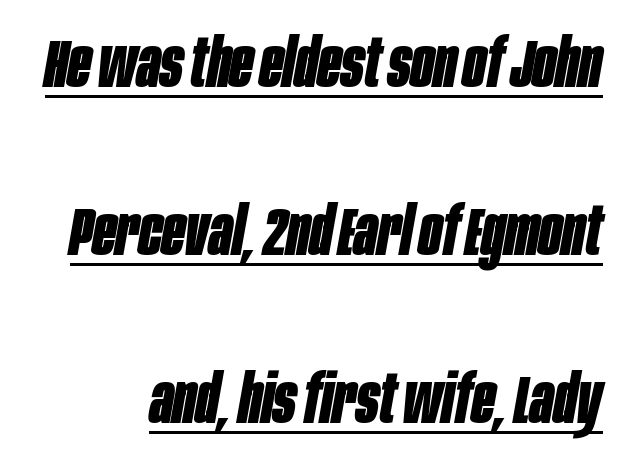
{"italic": "yes", "lean": "right", "slant_degrees": 10, "bold": "yes", "weight": "bold", "width": "condensed", "stroke_contrast": "low", "x_height": "large", "monospaced": "no", "underline": "yes", "line_spacing": "loose", "line_spacing_ratio": 2.47, "letter_spacing": "normal", "letter_spacing_em": 0.0, "glyph_px": 68}
